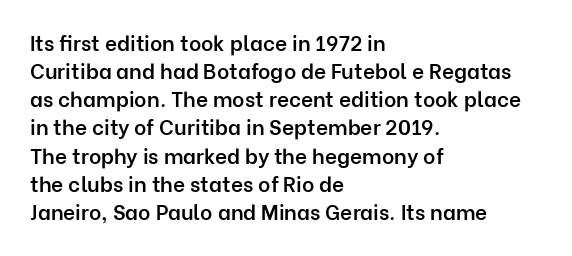
The axis of the letterforms is exactly vertical. The block of text has a typical density, with ordinary space between rows. Plain, unruled lines of type. Slightly chunky letters — semibold, I'd say, not full bold. Left-aligned paragraph, ragged on the right.
